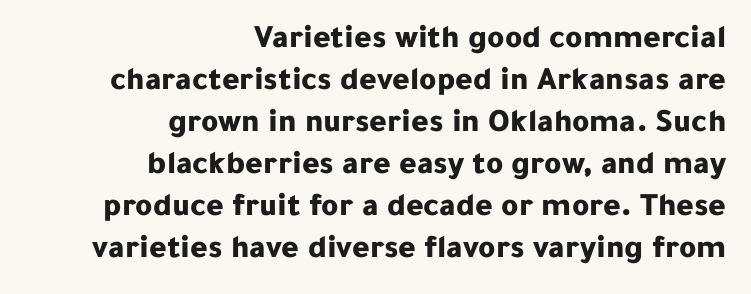
Q: Is the text bold? A: Yes.
Q: Is the text italic (slanted)? A: No, it is upright.
Q: Is the typeface a serif or a sans-serif typeface? A: Sans-serif.
Q: Is the text underlined? A: No.
Q: How is the paragraph aligned? A: Right-aligned.
Q: Is the spacing between letters normal or unusually wide? A: Normal.
Q: Is the spacing between lines tight, normal or loose? A: Normal.
Q: Width (condensed, normal, or wide)? A: Normal.
Q: Stroke contrast? A: Low.
Q: x-height? A: Medium.
Q: Monospaced? A: No.
